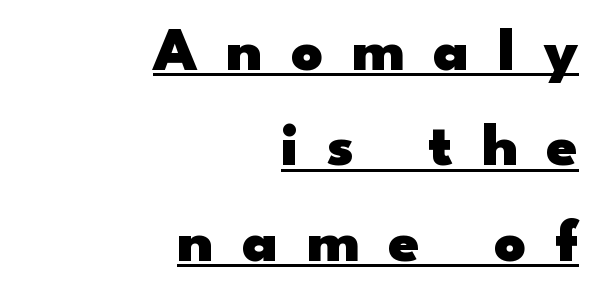
Q: Is the text bold? A: Yes.
Q: Is the text italic (slanted)? A: No, it is upright.
Q: Is the typeface a serif or a sans-serif typeface? A: Sans-serif.
Q: Is the text underlined? A: Yes.
Q: How is the paragraph aligned? A: Right-aligned.
Q: Is the spacing between letters normal or unusually wide? A: Unusually wide.
Q: Is the spacing between lines tight, normal or loose? A: Normal.
Q: Width (condensed, normal, or wide)? A: Wide.
Q: Stroke contrast? A: Low.
Q: x-height? A: Small.
Q: Monospaced? A: No.
